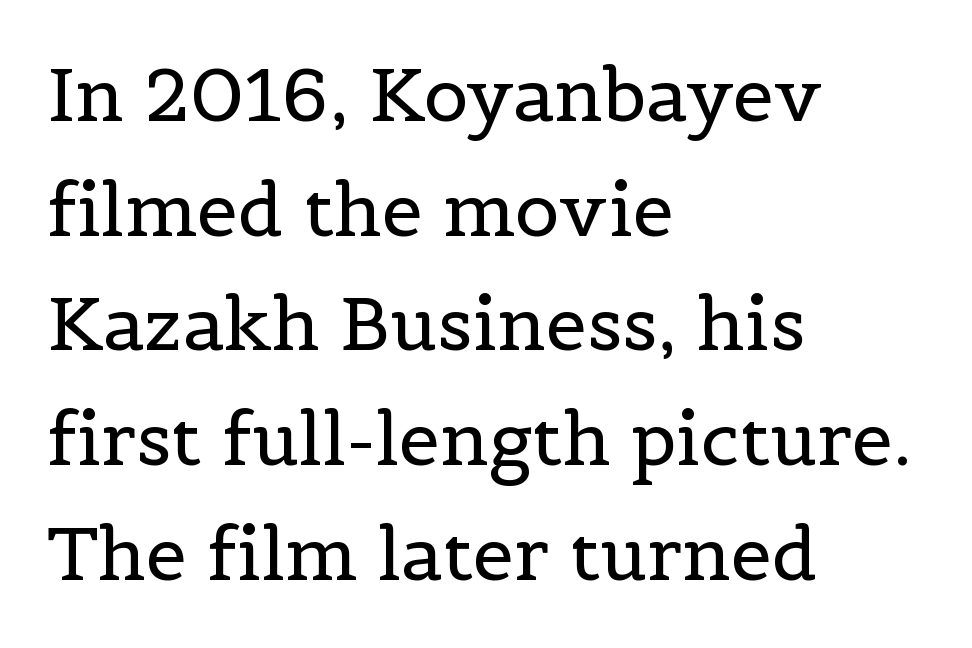
The image shows 74 px regular-weight serif type, upright; set left-aligned, normal line spacing (1.55x), normal letter spacing, not underlined; a medium x-height.
